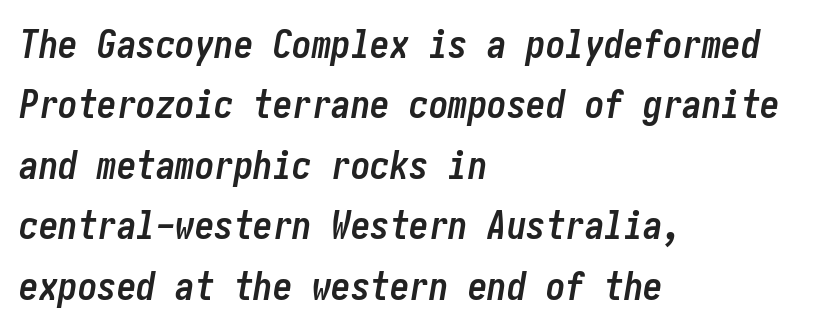
{"italic": "yes", "lean": "right", "slant_degrees": 10, "bold": "yes", "weight": "semibold", "width": "condensed", "stroke_contrast": "low", "x_height": "medium", "underline": "no", "align": "left", "line_spacing": "normal", "line_spacing_ratio": 1.55, "letter_spacing": "normal", "letter_spacing_em": 0.0, "glyph_px": 39}
